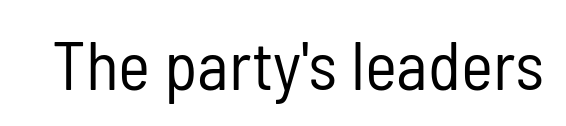
Q: Is the text bold? A: No.
Q: Is the text italic (slanted)? A: No, it is upright.
Q: Is the typeface a serif or a sans-serif typeface? A: Sans-serif.
Q: Is the text underlined? A: No.
Q: Is the spacing between letters normal or unusually wide? A: Normal.
Q: Width (condensed, normal, or wide)? A: Condensed.
Q: Stroke contrast? A: Low.
Q: x-height? A: Medium.
Q: Monospaced? A: No.
